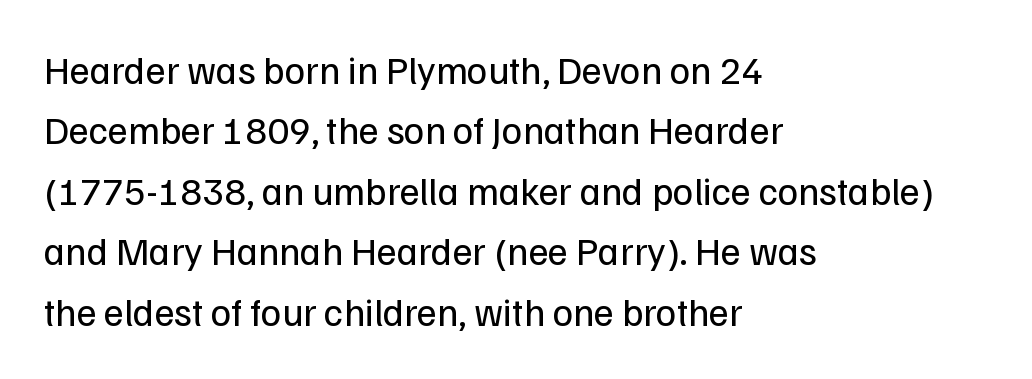
{"serif": "no", "italic": "no", "bold": "no", "weight": "regular", "width": "normal", "stroke_contrast": "low", "x_height": "medium", "monospaced": "no", "underline": "no", "align": "left", "line_spacing": "normal", "line_spacing_ratio": 1.55, "letter_spacing": "normal", "letter_spacing_em": 0.0, "glyph_px": 39}
